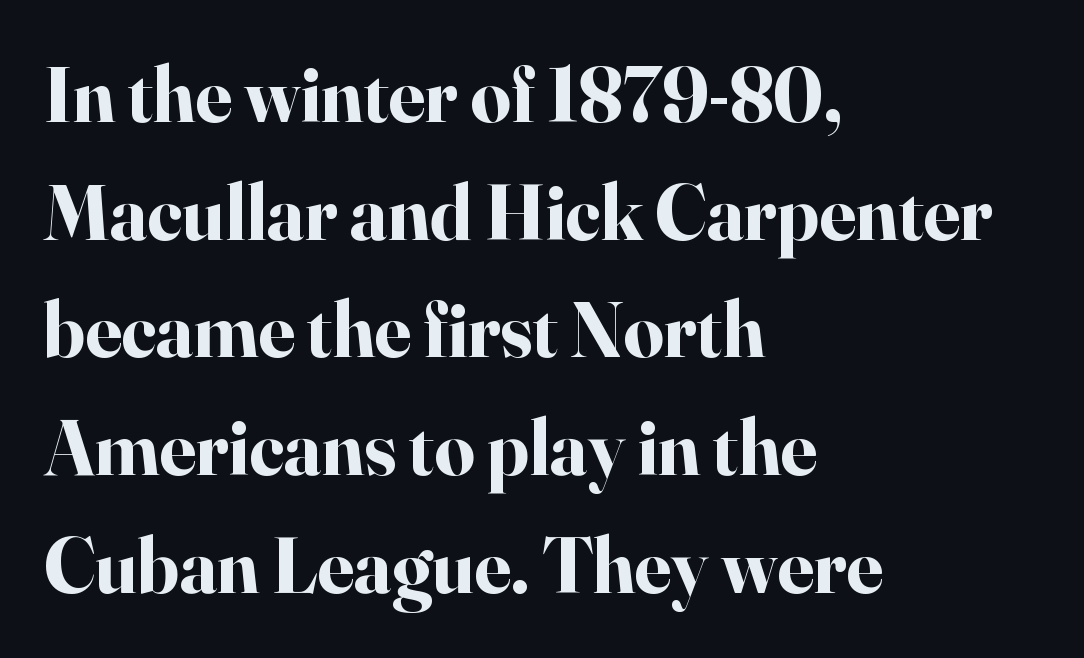
The strokes are fattened all the way to bold. Type without underlining. Successive baselines arrive at the customary interval. Students, note that the glyphs here touch the page at normal intervals.
